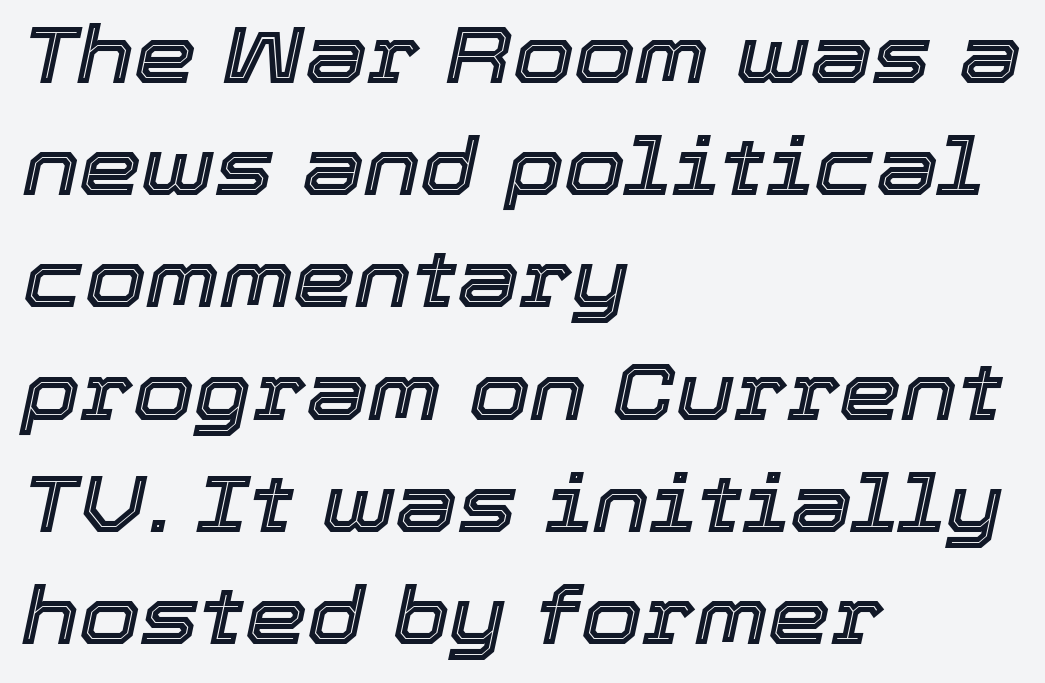
Q: Is the text italic (slanted)? A: Yes, it leans right by about 12 degrees.
Q: Is the text underlined? A: No.
Q: How is the paragraph aligned? A: Left-aligned.
Q: Is the spacing between letters normal or unusually wide? A: Normal.
Q: Is the spacing between lines tight, normal or loose? A: Normal.
Q: Width (condensed, normal, or wide)? A: Normal.
Q: x-height? A: Medium.
Q: Monospaced? A: No.
